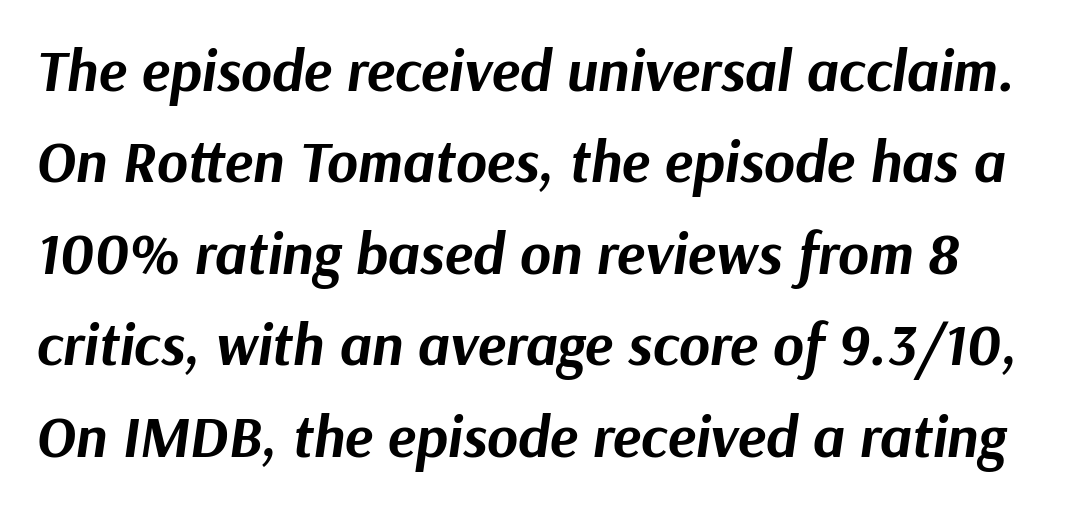
{"italic": "yes", "lean": "right", "slant_degrees": 9, "bold": "yes", "weight": "bold", "width": "normal", "stroke_contrast": "medium", "x_height": "medium", "monospaced": "no", "underline": "no", "line_spacing": "normal", "line_spacing_ratio": 1.55, "letter_spacing": "normal", "letter_spacing_em": 0.0, "glyph_px": 59}
